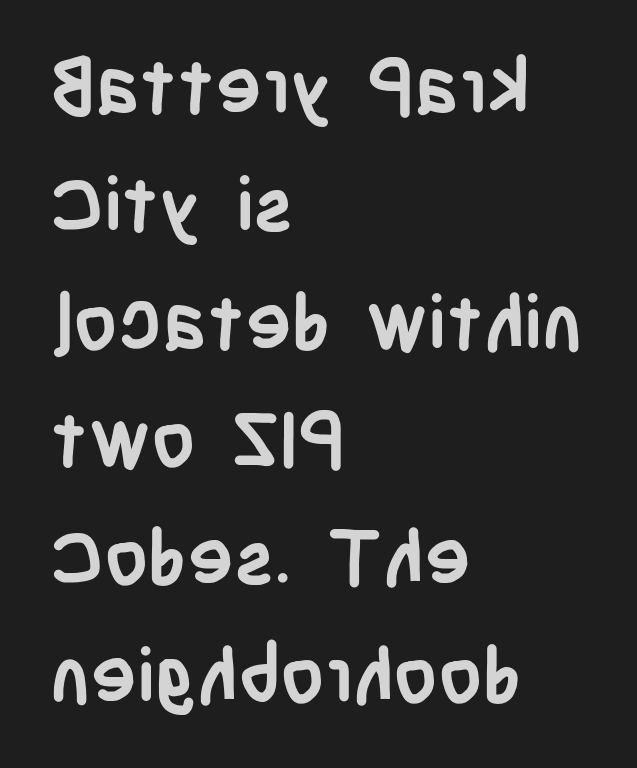
The image shows 77 px semibold, condensed sans-serif type, upright; set left-aligned, normal line spacing (1.53x), normal letter spacing, not underlined; low stroke contrast and a large x-height.
